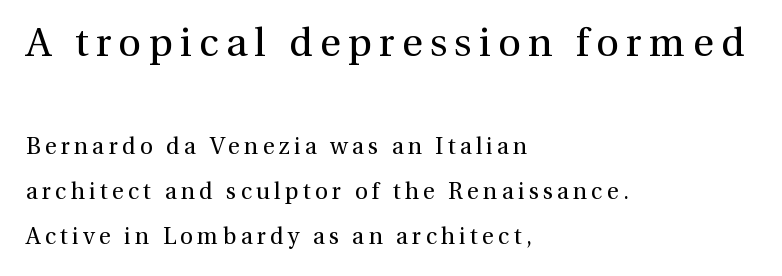
The image shows 40 px regular-weight serif type, upright; set left-aligned, loose line spacing (1.95x), not underlined; the first (top) block is 1.74x larger; medium stroke contrast and a medium x-height.
